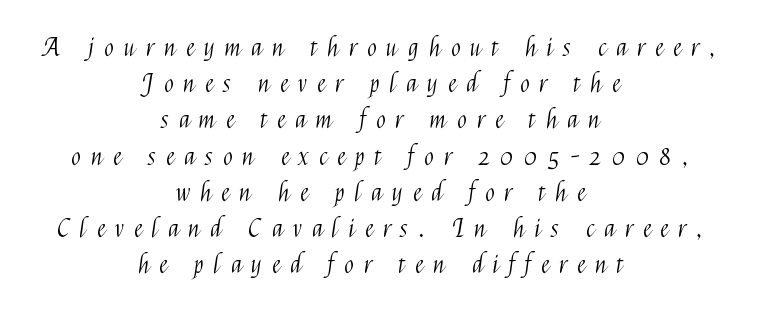
{"bold": "no", "underline": "no", "align": "center", "line_spacing": "normal", "line_spacing_ratio": 1.45, "letter_spacing": "wide", "letter_spacing_em": 0.42, "glyph_px": 25}
